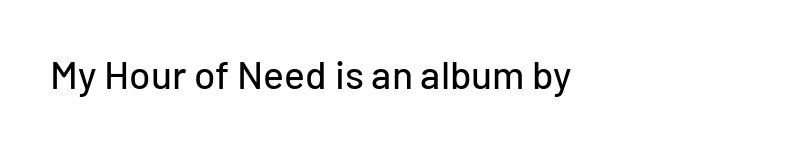
The image shows 39 px sans-serif type, upright; set normal letter spacing, not underlined; low stroke contrast and a medium x-height.
